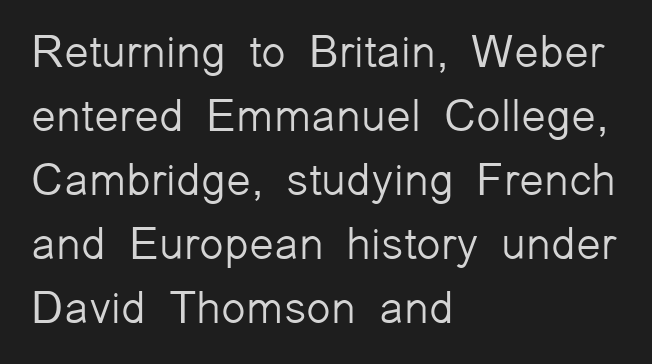
Q: Is the text bold? A: No.
Q: Is the text italic (slanted)? A: No, it is upright.
Q: Is the typeface a serif or a sans-serif typeface? A: Sans-serif.
Q: Is the text underlined? A: No.
Q: How is the paragraph aligned? A: Left-aligned.
Q: Is the spacing between letters normal or unusually wide? A: Normal.
Q: Is the spacing between lines tight, normal or loose? A: Normal.
Q: Width (condensed, normal, or wide)? A: Normal.
Q: Stroke contrast? A: Low.
Q: x-height? A: Medium.
Q: Monospaced? A: No.
